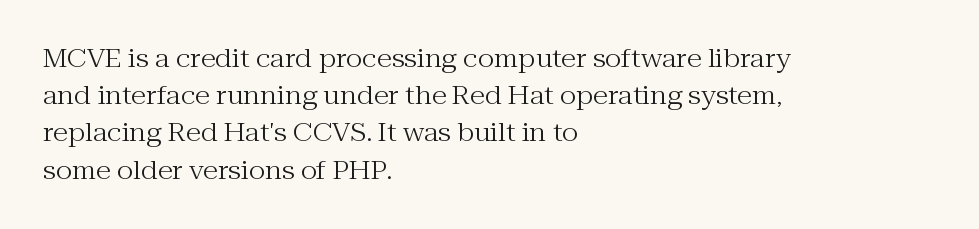
Q: Is the text bold? A: No.
Q: Is the text italic (slanted)? A: No, it is upright.
Q: Is the text underlined? A: No.
Q: How is the paragraph aligned? A: Left-aligned.
Q: Is the spacing between letters normal or unusually wide? A: Normal.
Q: Is the spacing between lines tight, normal or loose? A: Normal.
